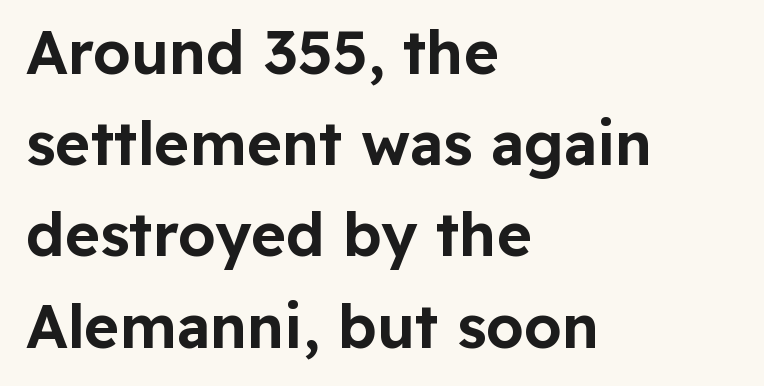
The image shows 60 px sans-serif type, upright; set left-aligned, normal line spacing (1.52x), normal letter spacing, not underlined; low stroke contrast and a medium x-height.
